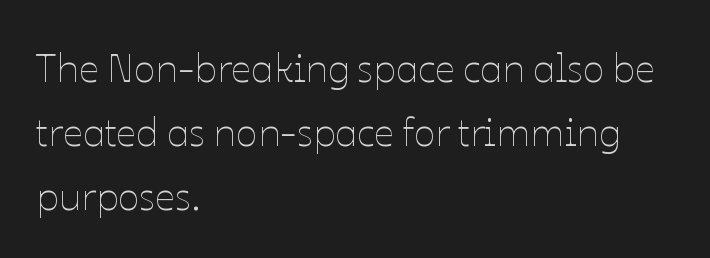
{"italic": "no", "bold": "no", "weight": "thin", "width": "normal", "stroke_contrast": "low", "x_height": "medium", "monospaced": "no", "underline": "no", "align": "left", "line_spacing": "normal", "line_spacing_ratio": 1.6, "letter_spacing": "normal", "letter_spacing_em": 0.0, "glyph_px": 40}
